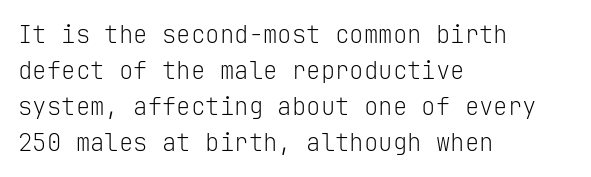
There is no visible air inserted between adjacent glyphs. The rendering anchors every line to the left-hand side. Counters stay open thanks to moderate or lighter strokes. Is there much room between lines? A standard amount, neither cramped nor airy. Type without underlining.
